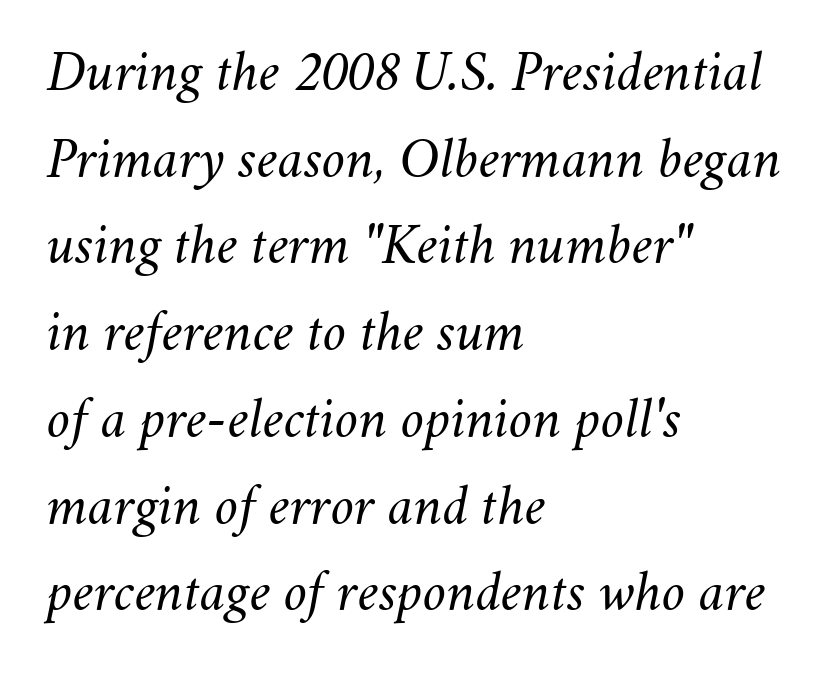
Q: Is the text bold? A: No.
Q: Is the text italic (slanted)? A: Yes, it leans right by about 11 degrees.
Q: Is the text underlined? A: No.
Q: How is the paragraph aligned? A: Left-aligned.
Q: Is the spacing between letters normal or unusually wide? A: Normal.
Q: Is the spacing between lines tight, normal or loose? A: Normal.
Q: Width (condensed, normal, or wide)? A: Normal.
Q: Stroke contrast? A: Medium.
Q: x-height? A: Small.
Q: Monospaced? A: No.
